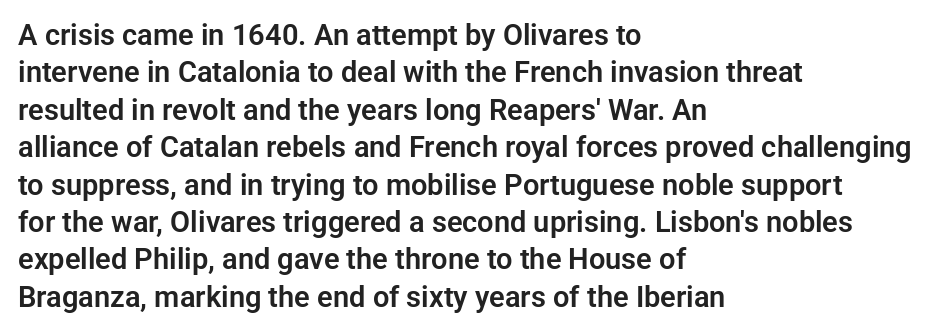
Q: Is the text italic (slanted)? A: No, it is upright.
Q: Is the typeface a serif or a sans-serif typeface? A: Sans-serif.
Q: Is the text underlined? A: No.
Q: How is the paragraph aligned? A: Left-aligned.
Q: Is the spacing between letters normal or unusually wide? A: Normal.
Q: Is the spacing between lines tight, normal or loose? A: Normal.
Q: Width (condensed, normal, or wide)? A: Normal.
Q: Stroke contrast? A: Low.
Q: x-height? A: Medium.
Q: Monospaced? A: No.
